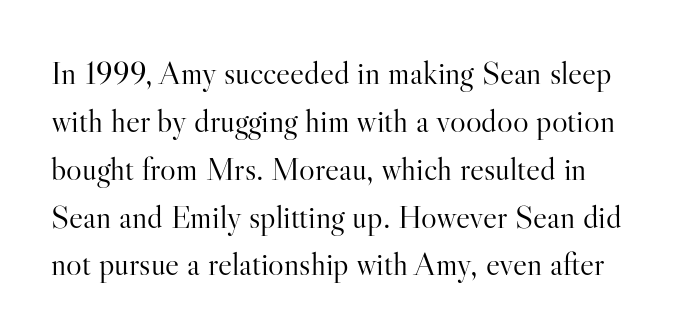
Q: Is the text bold? A: No.
Q: Is the text italic (slanted)? A: No, it is upright.
Q: Is the typeface a serif or a sans-serif typeface? A: Serif.
Q: Is the text underlined? A: No.
Q: How is the paragraph aligned? A: Left-aligned.
Q: Is the spacing between letters normal or unusually wide? A: Normal.
Q: Is the spacing between lines tight, normal or loose? A: Normal.
Q: Width (condensed, normal, or wide)? A: Normal.
Q: Stroke contrast? A: High.
Q: x-height? A: Small.
Q: Monospaced? A: No.
